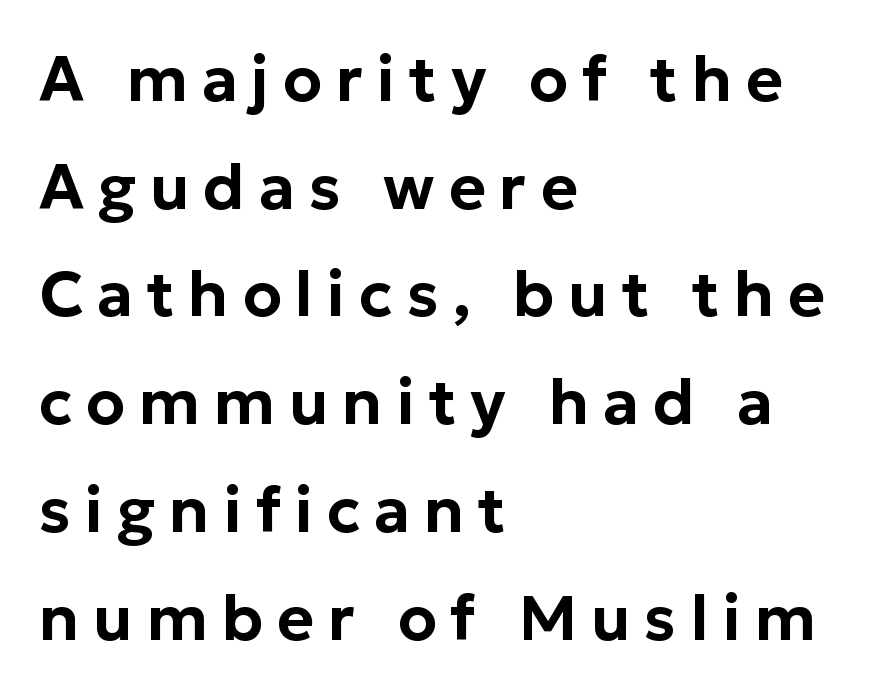
The image shows 63 px sans-serif type, upright; set left-aligned, line spacing 1.71x, unusually wide letter spacing (+0.22 em), not underlined; low stroke contrast and a medium x-height.
